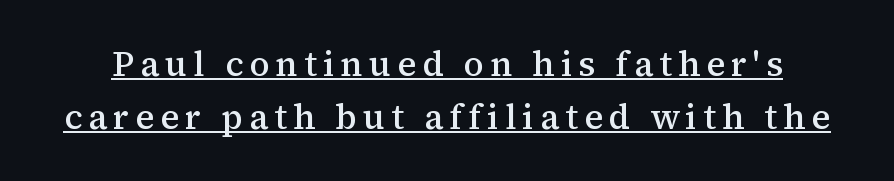
The image shows 35 px semibold serif type, upright; set normal line spacing (1.52x), underlined; medium stroke contrast and a medium x-height.
